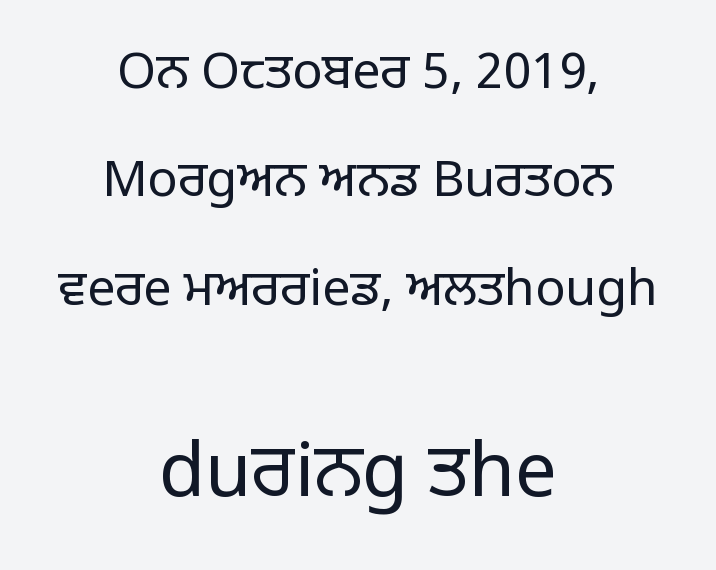
{"serif": "no", "italic": "no", "bold": "no", "weight": "regular", "width": "normal", "stroke_contrast": "low", "x_height": "large", "monospaced": "no", "underline": "no", "align": "center", "line_spacing": "loose", "line_spacing_ratio": 2.17, "letter_spacing": "normal", "letter_spacing_em": 0.0, "larger_block": "second", "size_ratio": 1.5, "glyph_px": 75}
